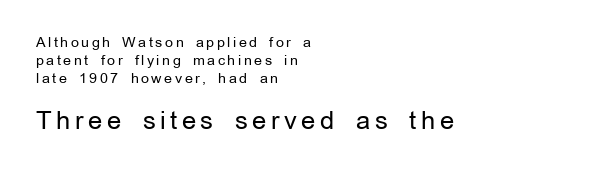
{"italic": "no", "bold": "no", "underline": "no", "align": "left", "line_spacing": "normal", "line_spacing_ratio": 1.28, "larger_block": "second", "size_ratio": 1.79, "glyph_px": 25}
